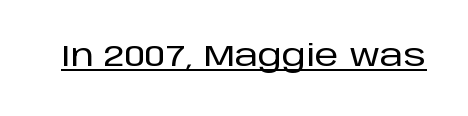
These lines are rendered in a variable-pitch font. Honestly, the letter spacing is just normal — you wouldn't notice it. Underline: present. Do the letters lean? They stand straight. Are there feet on the stems? There aren't — it's a sans.
